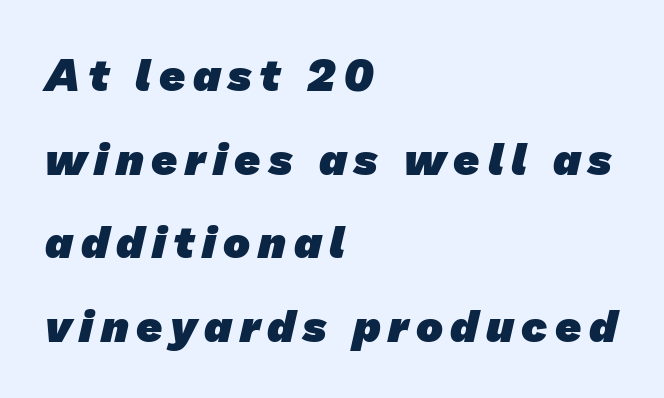
The image shows 45 px heavy sans-serif type; set left-aligned, line spacing 1.86x, not underlined; low stroke contrast and a medium x-height.
